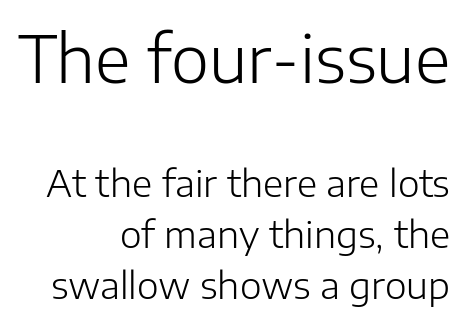
The image shows 65 px light sans-serif type, upright; set right-aligned, normal line spacing (1.38x), normal letter spacing, not underlined; the first (top) block is 1.76x larger; low stroke contrast and a medium x-height.
